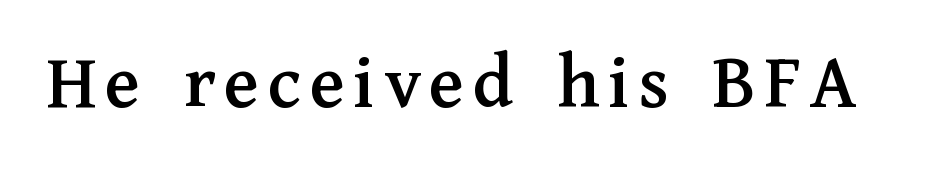
Unmarked baselines from the first word to the last. Stroke terminals: seriffed. Each letter keeps its own natural width here, so spacing adapts to shape. The letters stand straight up with perfectly vertical stems.
